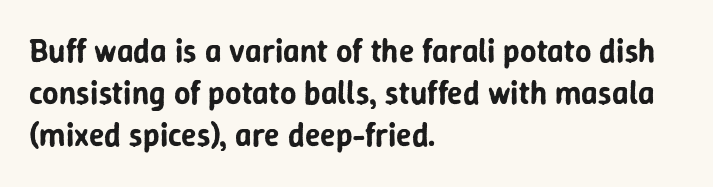
{"serif": "no", "italic": "no", "width": "normal", "stroke_contrast": "low", "x_height": "medium", "monospaced": "no", "underline": "no", "align": "left", "line_spacing": "normal", "line_spacing_ratio": 1.32, "letter_spacing": "normal", "letter_spacing_em": 0.0, "glyph_px": 32}
